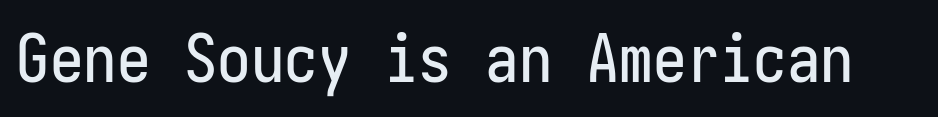
{"serif": "no", "italic": "no", "width": "condensed", "stroke_contrast": "low", "x_height": "medium", "underline": "no", "letter_spacing": "normal", "letter_spacing_em": 0.0, "glyph_px": 67}
